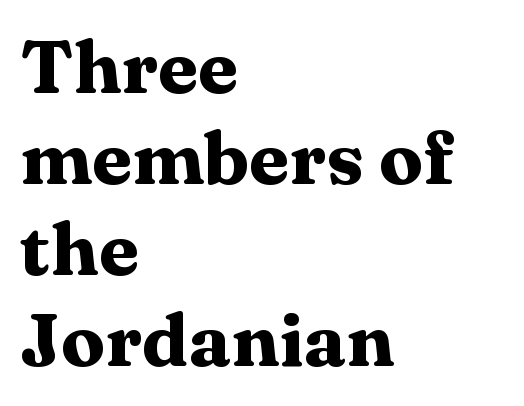
The image shows 74 px heavy, wide serif type, upright; set left-aligned, line spacing 1.23x, normal letter spacing, not underlined; medium stroke contrast and a medium x-height.
